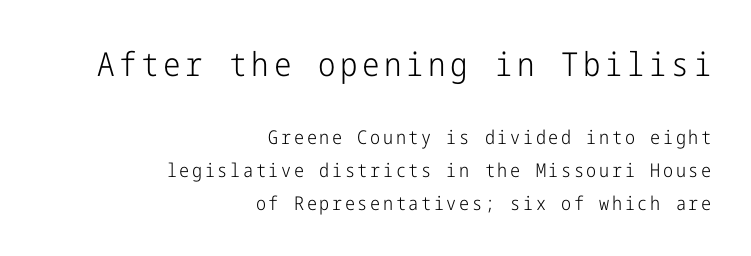
The image shows 33 px light, condensed sans-serif type, upright; set right-aligned, line spacing 1.72x, not underlined; the first (top) block is 1.74x larger; low stroke contrast and a medium x-height.
